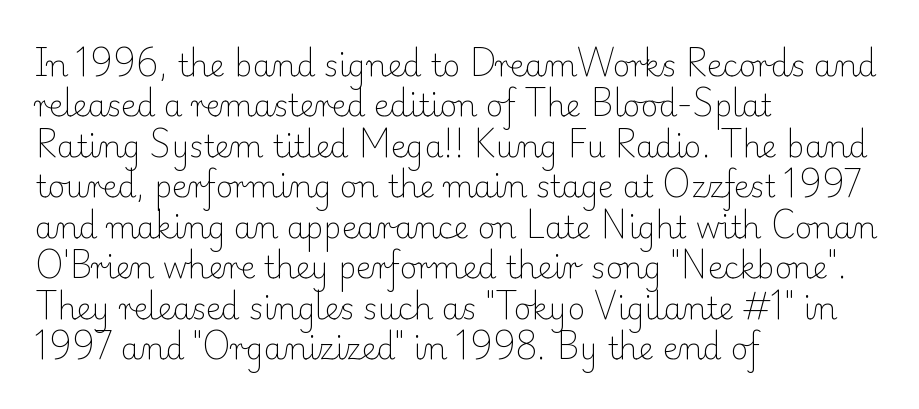
The image shows 30 px light serif type, upright; set left-aligned, normal line spacing (1.35x), normal letter spacing, not underlined; low stroke contrast and a small x-height.
